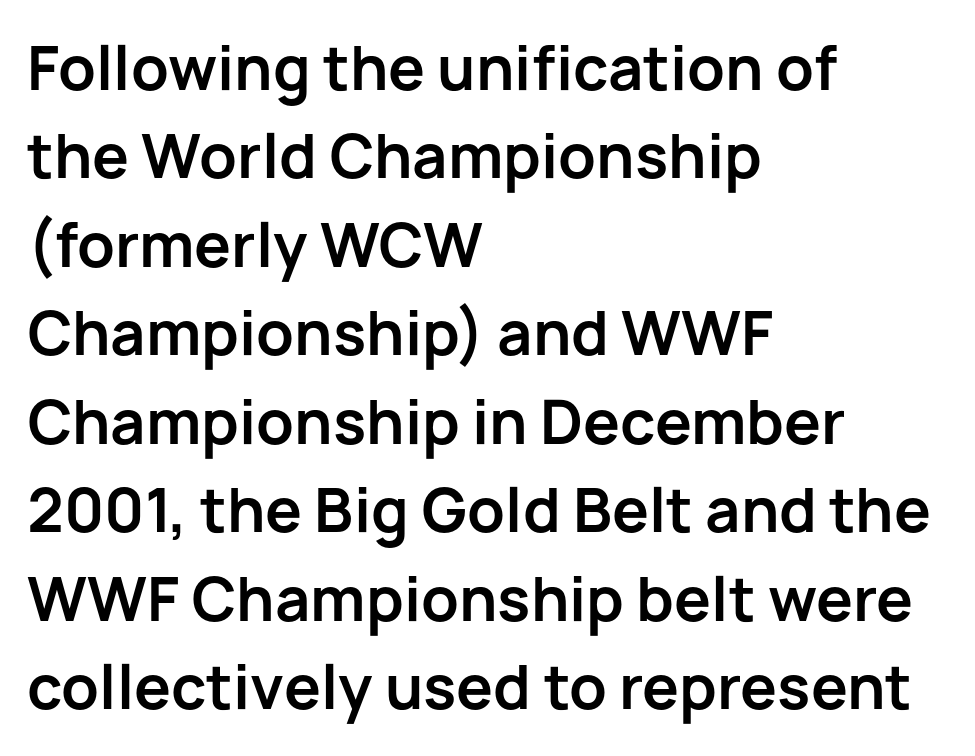
The image shows 59 px bold sans-serif type, upright; set left-aligned, normal line spacing (1.5x), normal letter spacing, not underlined; low stroke contrast and a medium x-height.
